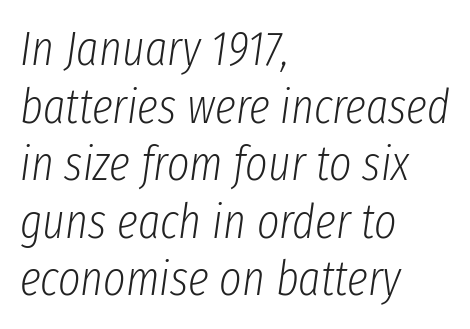
{"italic": "yes", "lean": "right", "slant_degrees": 8, "bold": "no", "weight": "light", "width": "condensed", "stroke_contrast": "low", "x_height": "medium", "monospaced": "no", "underline": "no", "align": "left", "line_spacing_ratio": 1.2, "letter_spacing": "normal", "letter_spacing_em": 0.0, "glyph_px": 48}
